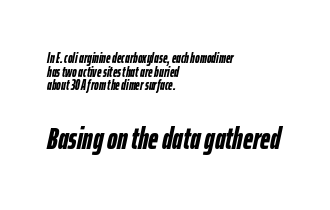
The image shows 31 px semibold, condensed type, italic (leaning right); set left-aligned, tight line spacing (0.98x), normal letter spacing, not underlined; the second (bottom) block is 2.21x larger; low stroke contrast and a medium x-height.
